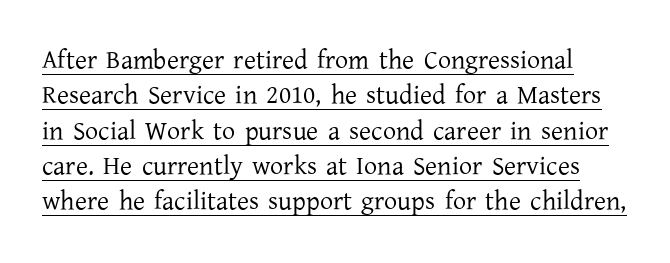
{"italic": "no", "bold": "no", "underline": "yes", "line_spacing": "normal", "line_spacing_ratio": 1.36, "letter_spacing": "normal", "letter_spacing_em": 0.0, "glyph_px": 26}
